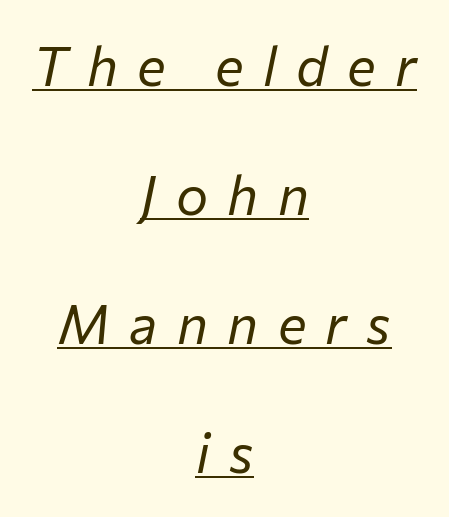
The image shows 54 px regular-weight type, italic (leaning right); set centered, loose line spacing (2.39x), unusually wide letter spacing (+0.36 em), underlined; low stroke contrast and a medium x-height.
